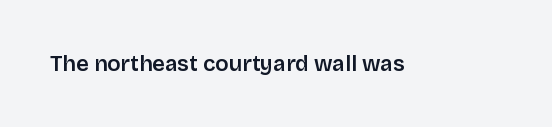
The image shows 22 px text type, upright; set normal letter spacing, not underlined.
